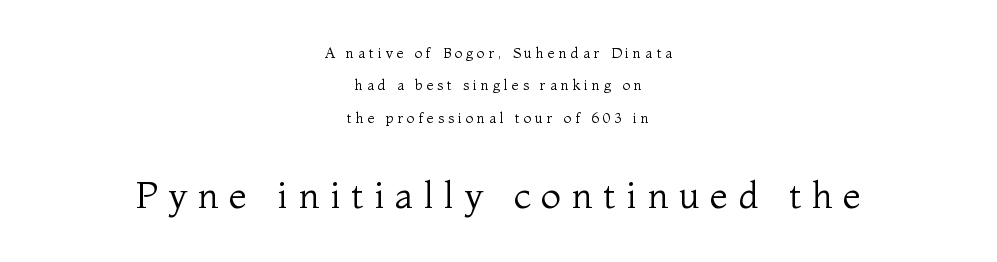
{"serif": "yes", "italic": "no", "bold": "no", "weight": "regular", "width": "normal", "stroke_contrast": "medium", "x_height": "medium", "monospaced": "no", "underline": "no", "align": "center", "line_spacing": "loose", "line_spacing_ratio": 2.31, "letter_spacing": "wide", "letter_spacing_em": 0.28, "larger_block": "second", "size_ratio": 2.64, "glyph_px": 37}
